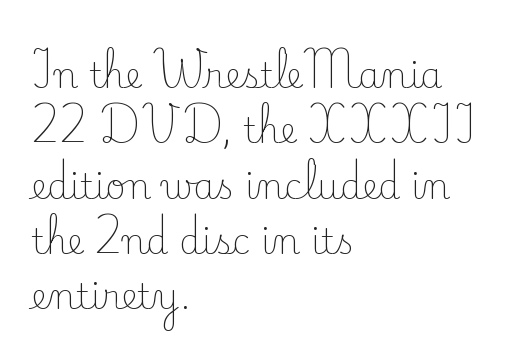
{"serif": "yes", "italic": "no", "bold": "no", "weight": "light", "width": "normal", "stroke_contrast": "low", "x_height": "small", "monospaced": "no", "underline": "no", "align": "left", "line_spacing": "normal", "line_spacing_ratio": 1.58, "letter_spacing": "normal", "letter_spacing_em": 0.0, "glyph_px": 35}
